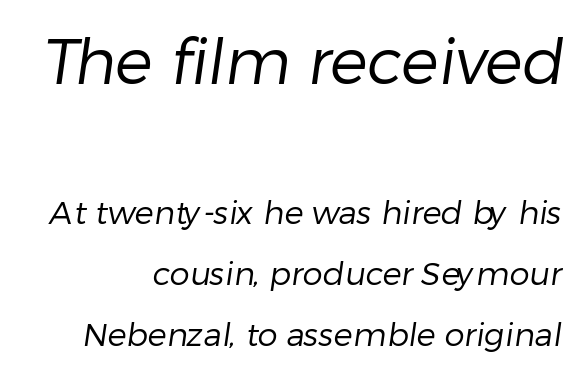
Q: Is the text bold? A: No.
Q: Is the typeface a serif or a sans-serif typeface? A: Sans-serif.
Q: Is the text underlined? A: No.
Q: How is the paragraph aligned? A: Right-aligned.
Q: Is the spacing between letters normal or unusually wide? A: Normal.
Q: Is the spacing between lines tight, normal or loose? A: Loose.
Q: Which block of text is set in a larger size, the first (top) or the second (bottom)? A: The first (top) one.
Q: Width (condensed, normal, or wide)? A: Normal.
Q: Stroke contrast? A: Low.
Q: x-height? A: Medium.
Q: Monospaced? A: No.
